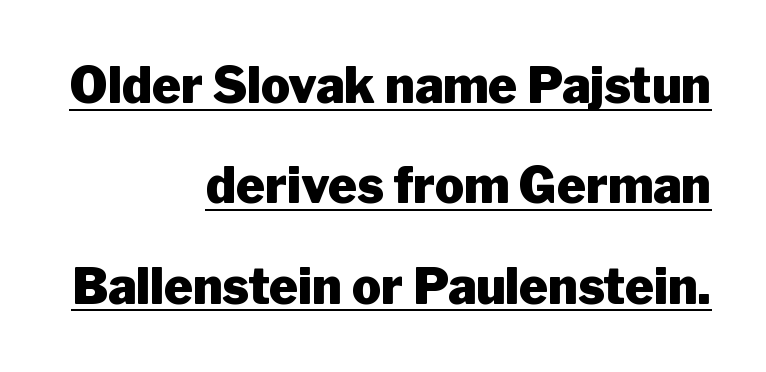
These words are printed bold, with thick strokes throughout. This sample has the flowing, uneven cadence of proportional lettering. This rendering features underlined lettering. The lines are spread far apart with generous leading. This is sans-serif lettering, the kind often seen on screens and signage.
